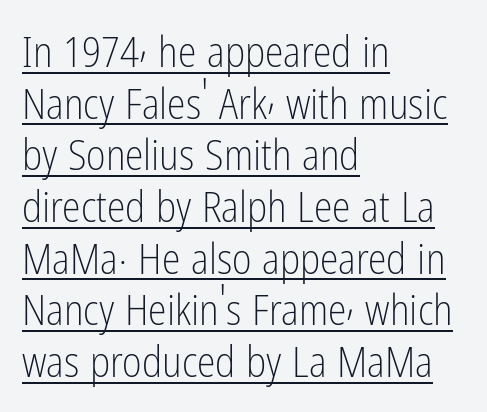
{"serif": "no", "italic": "no", "bold": "no", "weight": "light", "width": "condensed", "stroke_contrast": "low", "x_height": "medium", "monospaced": "no", "underline": "yes", "align": "left", "line_spacing_ratio": 1.23, "letter_spacing": "normal", "letter_spacing_em": 0.0, "glyph_px": 42}
